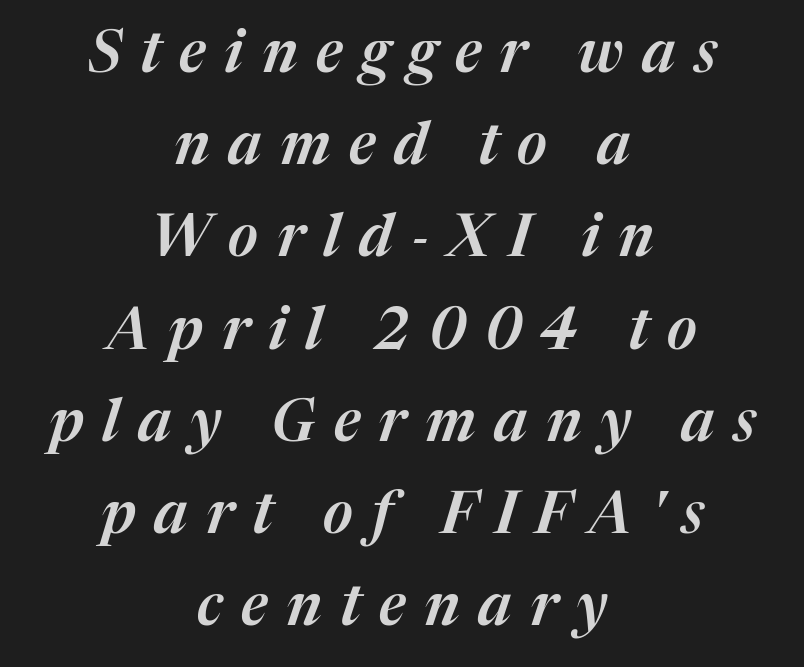
The image shows 58 px text type, italic (leaning right); set centered, normal line spacing (1.59x), unusually wide letter spacing (+0.32 em), not underlined; medium stroke contrast and a medium x-height.
